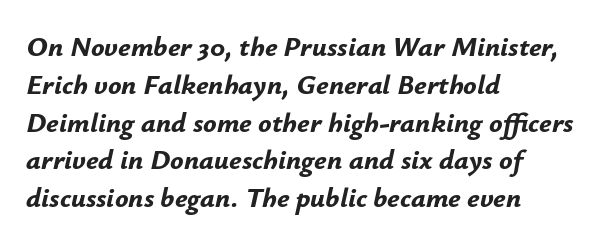
Q: Is the text bold? A: Yes.
Q: Is the text italic (slanted)? A: Yes, it leans right by about 12 degrees.
Q: Is the text underlined? A: No.
Q: How is the paragraph aligned? A: Left-aligned.
Q: Is the spacing between letters normal or unusually wide? A: Normal.
Q: Is the spacing between lines tight, normal or loose? A: Normal.
Q: Width (condensed, normal, or wide)? A: Normal.
Q: Stroke contrast? A: Low.
Q: x-height? A: Small.
Q: Monospaced? A: No.
